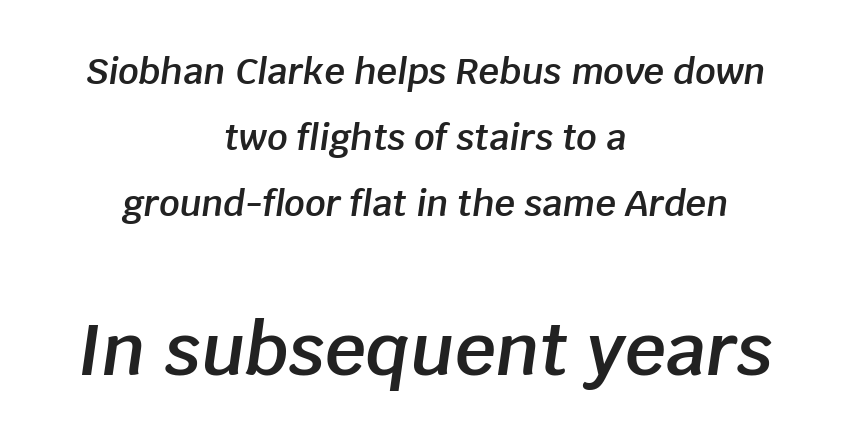
Q: Is the text bold? A: Semi-bold.
Q: Is the text italic (slanted)? A: Yes, it leans right by about 8 degrees.
Q: Is the text underlined? A: No.
Q: How is the paragraph aligned? A: Centered.
Q: Is the spacing between letters normal or unusually wide? A: Normal.
Q: Which block of text is set in a larger size, the first (top) or the second (bottom)? A: The second (bottom) one.
Q: Width (condensed, normal, or wide)? A: Normal.
Q: Stroke contrast? A: Low.
Q: x-height? A: Large.
Q: Monospaced? A: No.
